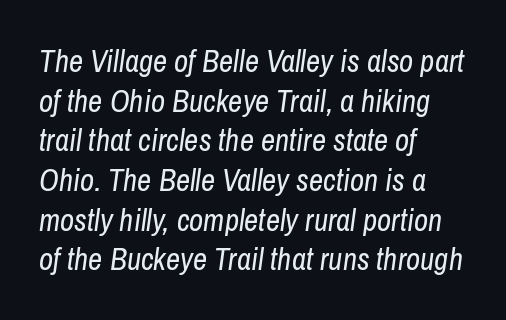
{"italic": "yes", "lean": "right", "slant_degrees": 8, "bold": "no", "weight": "regular", "width": "condensed", "stroke_contrast": "low", "x_height": "medium", "monospaced": "no", "underline": "no", "align": "left", "line_spacing": "normal", "line_spacing_ratio": 1.28, "letter_spacing": "normal", "letter_spacing_em": 0.0, "glyph_px": 31}
